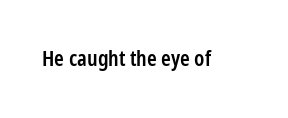
{"italic": "no", "bold": "semi", "underline": "no", "letter_spacing": "normal", "letter_spacing_em": 0.0, "glyph_px": 22}
